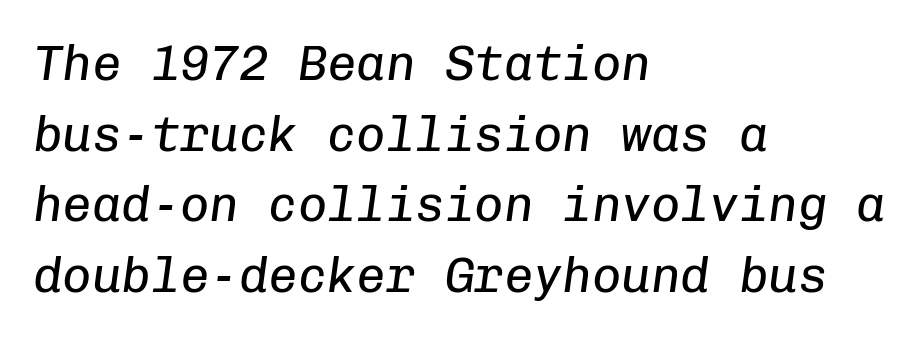
The image shows 49 px regular-weight type, italic (leaning right), monospaced; set left-aligned, normal line spacing (1.44x), normal letter spacing, not underlined; low stroke contrast and a medium x-height.
